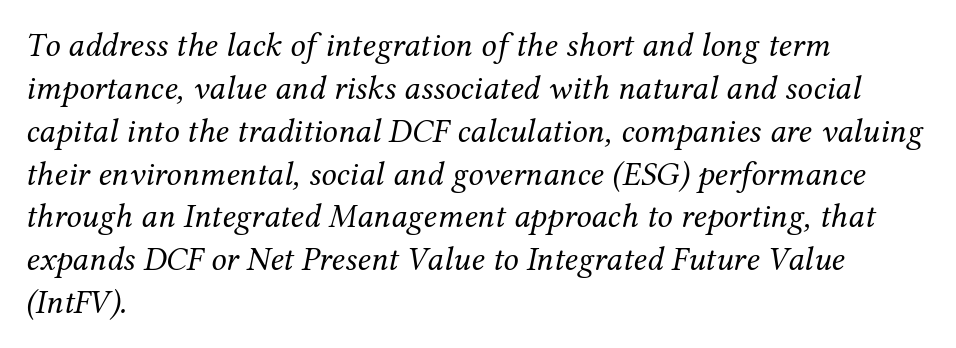
Q: Is the text bold? A: No.
Q: Is the text italic (slanted)? A: Yes, it leans right by about 12 degrees.
Q: Is the typeface a serif or a sans-serif typeface? A: Serif.
Q: Is the text underlined? A: No.
Q: How is the paragraph aligned? A: Left-aligned.
Q: Is the spacing between letters normal or unusually wide? A: Normal.
Q: Is the spacing between lines tight, normal or loose? A: Normal.
Q: Width (condensed, normal, or wide)? A: Normal.
Q: Stroke contrast? A: Medium.
Q: x-height? A: Medium.
Q: Monospaced? A: No.
